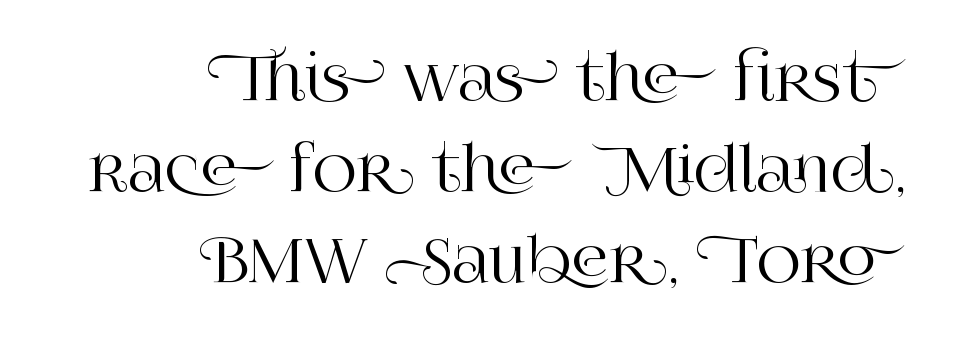
{"serif": "yes", "italic": "no", "width": "normal", "stroke_contrast": "high", "x_height": "large", "monospaced": "no", "underline": "no", "align": "right", "line_spacing": "normal", "line_spacing_ratio": 1.52, "letter_spacing": "normal", "letter_spacing_em": 0.0, "glyph_px": 60}
